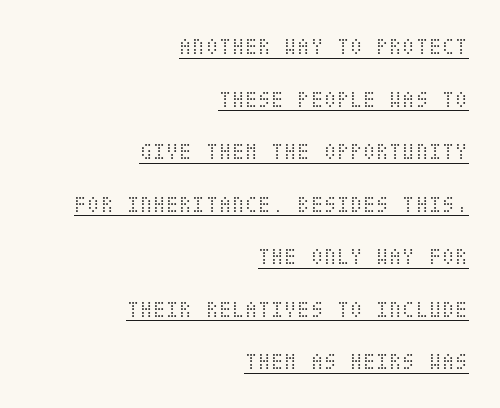
The image shows 24 px text type, upright; set right-aligned, loose line spacing (2.19x), normal letter spacing, underlined.
